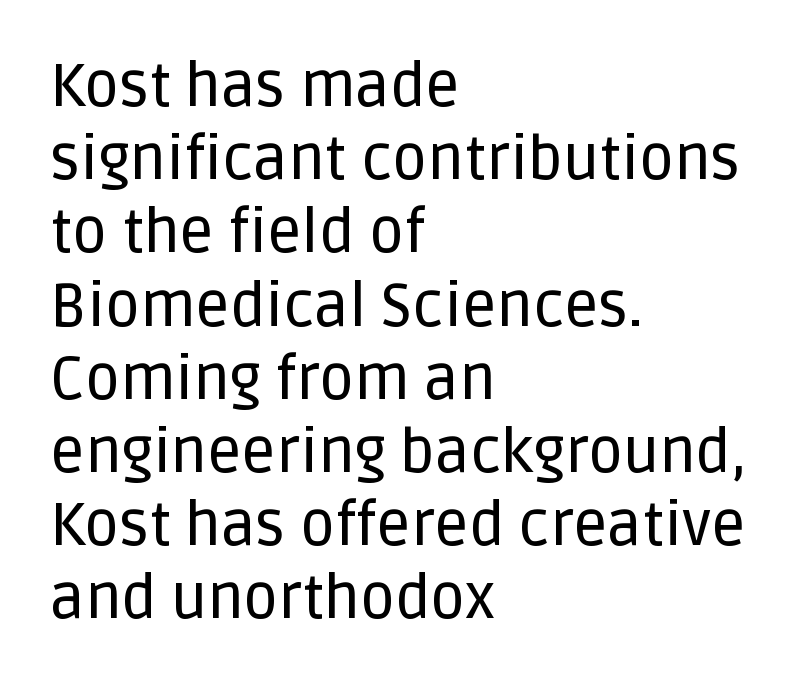
The image shows 60 px sans-serif type, upright; set left-aligned, line spacing 1.22x, normal letter spacing, not underlined; low stroke contrast and a large x-height.
